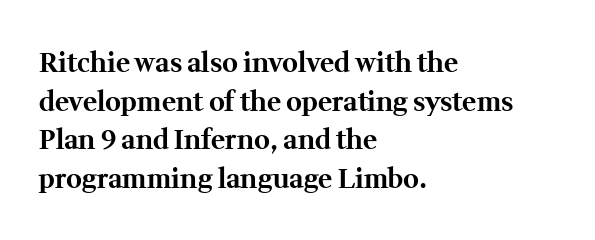
{"italic": "no", "bold": "yes", "underline": "no", "align": "left", "line_spacing": "normal", "line_spacing_ratio": 1.43, "letter_spacing": "normal", "letter_spacing_em": 0.0, "glyph_px": 27}
